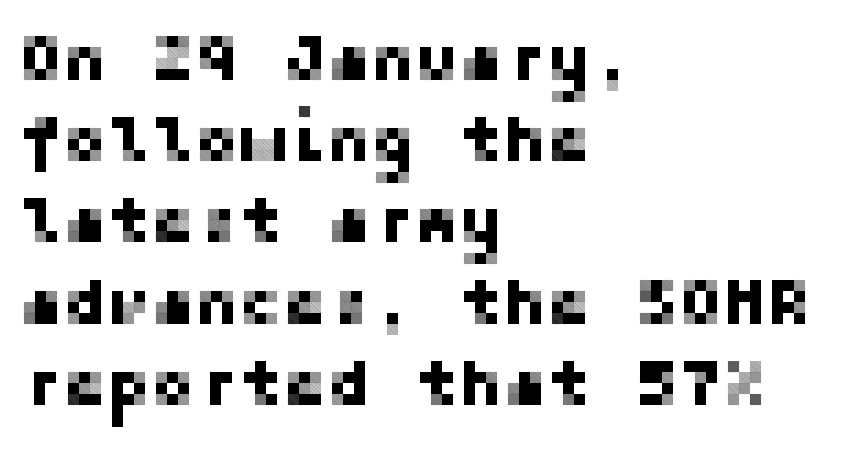
Q: Is the text italic (slanted)? A: No, it is upright.
Q: Is the typeface a serif or a sans-serif typeface? A: Sans-serif.
Q: Is the text underlined? A: No.
Q: How is the paragraph aligned? A: Left-aligned.
Q: Is the spacing between letters normal or unusually wide? A: Normal.
Q: Width (condensed, normal, or wide)? A: Normal.
Q: Stroke contrast? A: Low.
Q: x-height? A: Medium.
